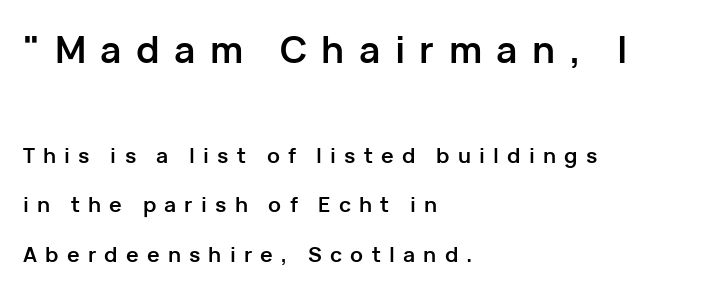
The image shows 37 px semibold sans-serif type, upright; set left-aligned, loose line spacing (2.36x), unusually wide letter spacing (+0.39 em), not underlined; the first (top) block is 1.76x larger; low stroke contrast and a medium x-height.
